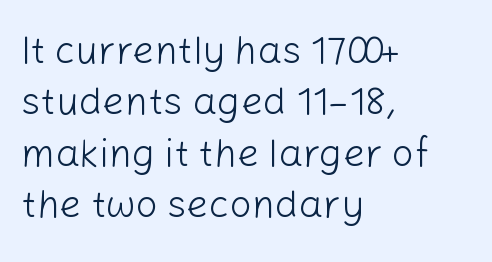
{"serif": "no", "italic": "no", "bold": "no", "weight": "light", "width": "normal", "stroke_contrast": "low", "x_height": "medium", "monospaced": "no", "underline": "no", "align": "left", "line_spacing": "normal", "line_spacing_ratio": 1.32, "letter_spacing": "normal", "letter_spacing_em": 0.0, "glyph_px": 39}
